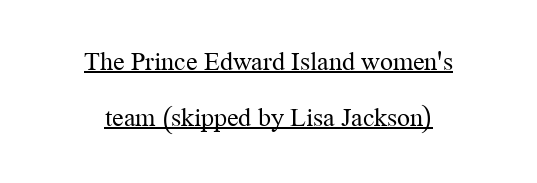
Q: Is the text bold? A: No.
Q: Is the text italic (slanted)? A: No, it is upright.
Q: Is the text underlined? A: Yes.
Q: How is the paragraph aligned? A: Centered.
Q: Is the spacing between letters normal or unusually wide? A: Normal.
Q: Is the spacing between lines tight, normal or loose? A: Loose.
